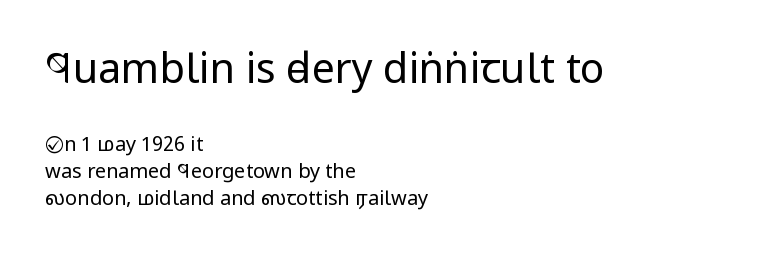
This sample has the flowing, uneven cadence of proportional lettering. Bare-footed words on every line. Leftover space on each line is placed entirely after the last word. Reading down the column, the eye jumps a familiar distance to each next line. This sample uses an upright cut, with every glyph sitting square on the baseline. Letter spacing: default.
